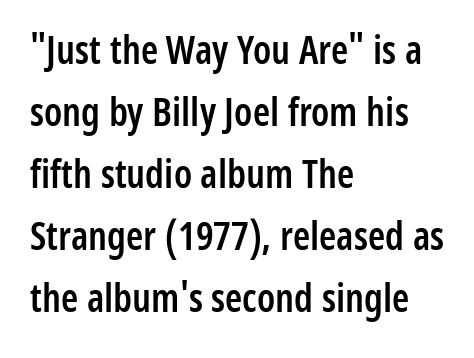
Default kerning and tracking; the words read as compact shapes. Regarding serifs, this sample does without them. Moderately thickened strokes mark this as semibold type. Successive baselines arrive at the customary interval. Quick note: not italic, upright. Think of a printed novel: that variable character pitch is what you see here.
